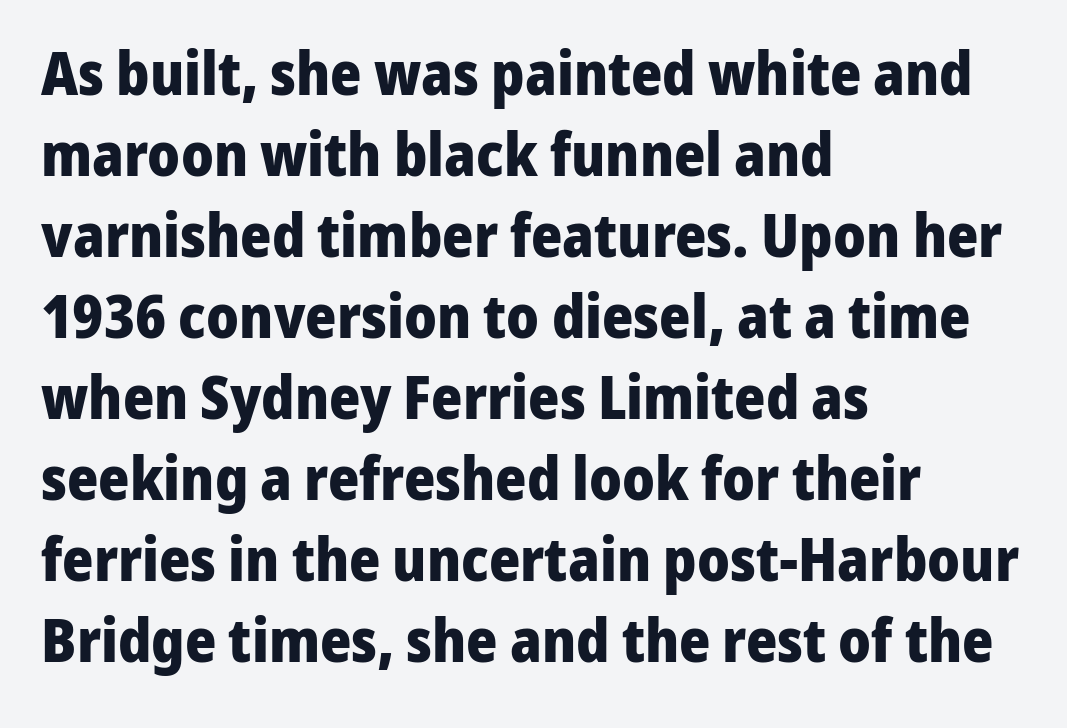
Here the glyphs are tracked normally, forming tight word shapes. These lines sit exactly where default settings would place them. Notice how the stems are strictly vertical — no italics here. This sample has the flowing, uneven cadence of proportional lettering.
